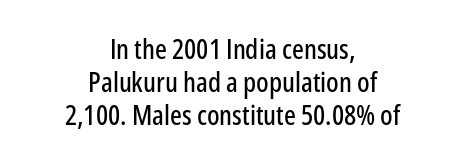
Spacing verdict: proportional, widths tailored to each character. Does the type have serifs? No, each stem ends abruptly. In CSS terms this would be text-align: center. Rule under the text: the space is simply empty. No italicization has been applied; the sample stays upright. This rendering leaves character spacing at its baseline value.
